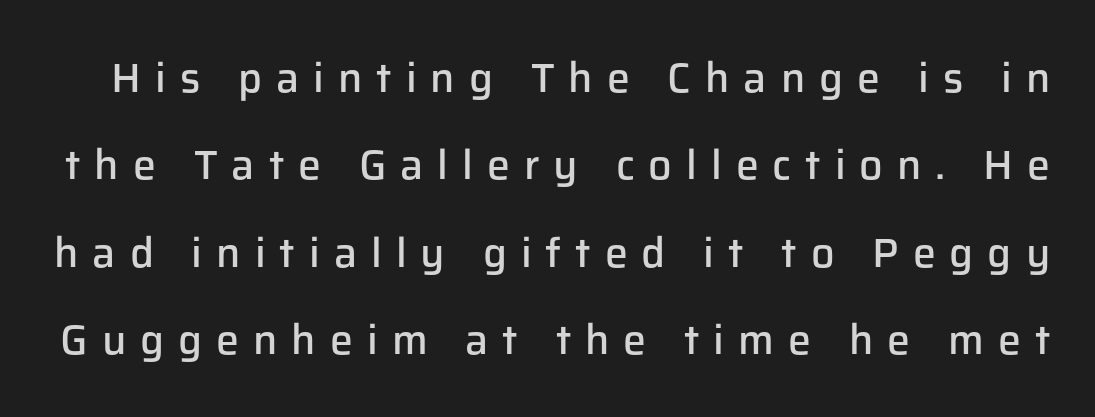
Firm but not heavy-handed strokes: this text is semibold. Caption: expanded tracking, letters set apart. This sample trades compactness for vertical openness between lines. Serifs: no, the terminals of the letterforms are clean.
